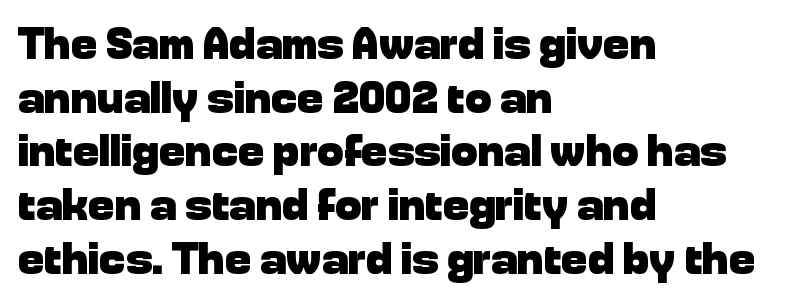
{"serif": "no", "italic": "no", "bold": "yes", "weight": "heavy", "width": "normal", "stroke_contrast": "low", "x_height": "medium", "monospaced": "no", "underline": "no", "align": "left", "line_spacing_ratio": 1.22, "letter_spacing": "normal", "letter_spacing_em": 0.0, "glyph_px": 44}
